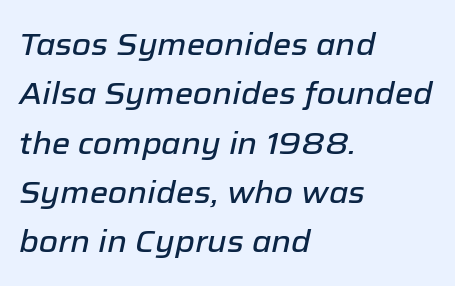
{"italic": "yes", "lean": "right", "slant_degrees": 12, "width": "normal", "stroke_contrast": "low", "x_height": "medium", "monospaced": "no", "underline": "no", "align": "left", "line_spacing": "normal", "line_spacing_ratio": 1.59, "letter_spacing": "normal", "letter_spacing_em": 0.0, "glyph_px": 31}
